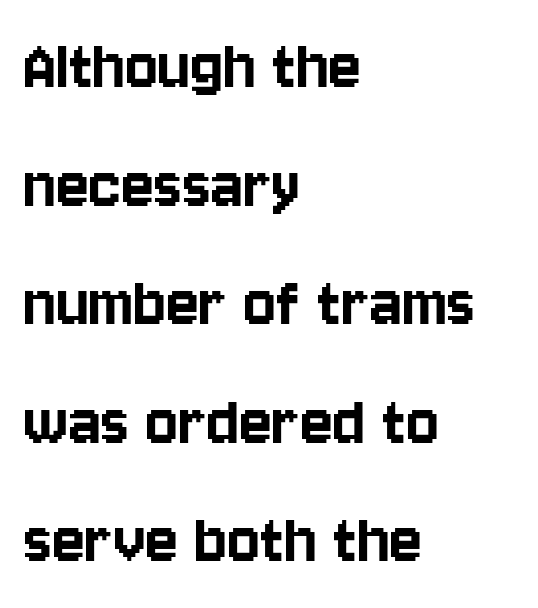
The image shows 76 px condensed sans-serif type, upright; set left-aligned, normal line spacing (1.56x), normal letter spacing, not underlined; low stroke contrast and a large x-height.
